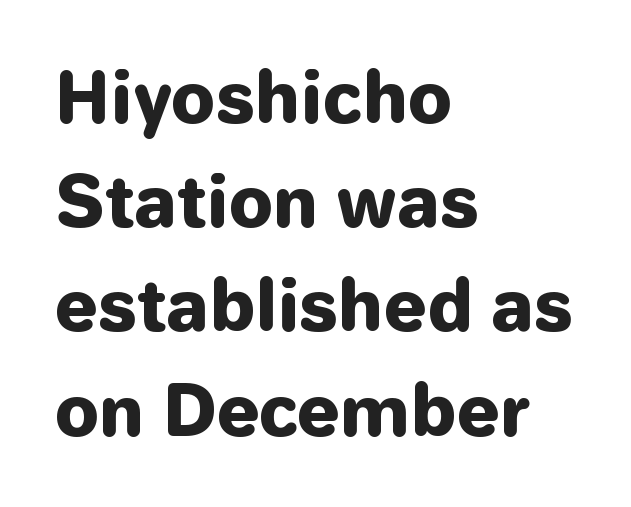
Q: Is the text bold? A: Yes.
Q: Is the text italic (slanted)? A: No, it is upright.
Q: Is the typeface a serif or a sans-serif typeface? A: Sans-serif.
Q: Is the text underlined? A: No.
Q: How is the paragraph aligned? A: Left-aligned.
Q: Is the spacing between letters normal or unusually wide? A: Normal.
Q: Is the spacing between lines tight, normal or loose? A: Normal.
Q: Width (condensed, normal, or wide)? A: Normal.
Q: Stroke contrast? A: Low.
Q: x-height? A: Medium.
Q: Monospaced? A: No.
